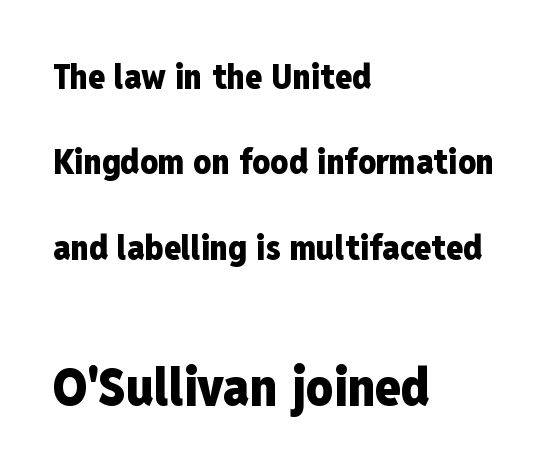
Q: Is the text bold? A: Yes.
Q: Is the text italic (slanted)? A: No, it is upright.
Q: Is the typeface a serif or a sans-serif typeface? A: Sans-serif.
Q: Is the text underlined? A: No.
Q: How is the paragraph aligned? A: Left-aligned.
Q: Is the spacing between letters normal or unusually wide? A: Normal.
Q: Is the spacing between lines tight, normal or loose? A: Loose.
Q: Which block of text is set in a larger size, the first (top) or the second (bottom)? A: The second (bottom) one.
Q: Width (condensed, normal, or wide)? A: Condensed.
Q: Stroke contrast? A: Low.
Q: x-height? A: Medium.
Q: Monospaced? A: No.
